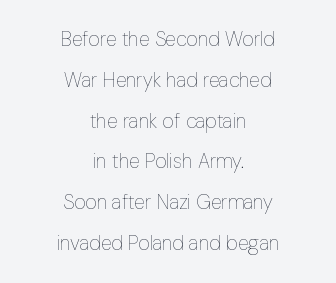
Q: Is the text bold? A: No.
Q: Is the text italic (slanted)? A: No, it is upright.
Q: Is the text underlined? A: No.
Q: How is the paragraph aligned? A: Centered.
Q: Is the spacing between letters normal or unusually wide? A: Normal.
Q: Is the spacing between lines tight, normal or loose? A: Loose.
